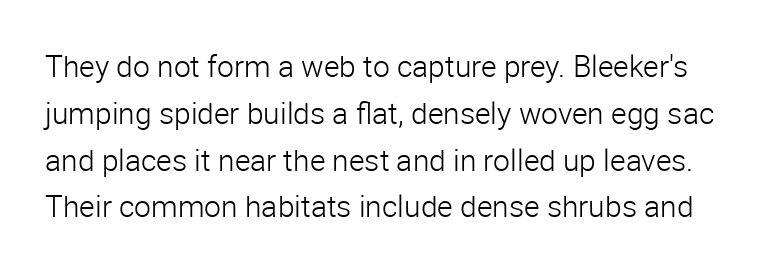
Q: Is the text bold? A: No.
Q: Is the text italic (slanted)? A: No, it is upright.
Q: Is the typeface a serif or a sans-serif typeface? A: Sans-serif.
Q: Is the text underlined? A: No.
Q: Is the spacing between letters normal or unusually wide? A: Normal.
Q: Is the spacing between lines tight, normal or loose? A: Normal.
Q: Width (condensed, normal, or wide)? A: Normal.
Q: Stroke contrast? A: Low.
Q: x-height? A: Medium.
Q: Monospaced? A: No.
